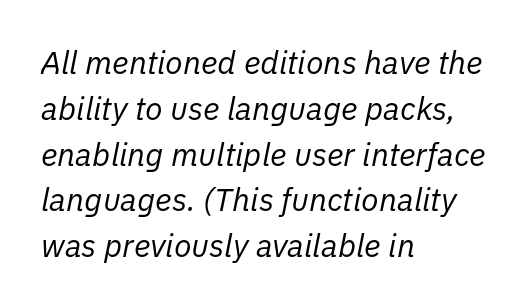
{"italic": "yes", "lean": "right", "slant_degrees": 11, "bold": "no", "weight": "regular", "width": "normal", "stroke_contrast": "low", "x_height": "medium", "monospaced": "no", "underline": "no", "align": "left", "line_spacing": "normal", "line_spacing_ratio": 1.43, "letter_spacing": "normal", "letter_spacing_em": 0.0, "glyph_px": 32}
